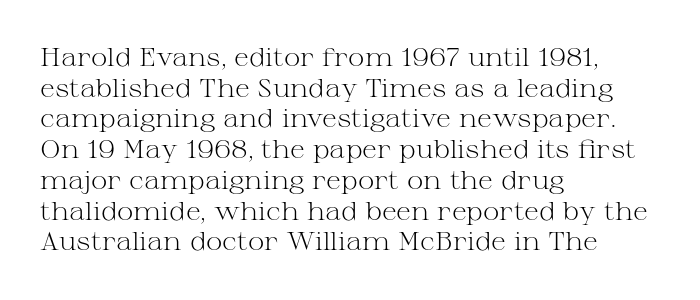
{"italic": "no", "bold": "no", "underline": "no", "align": "left", "line_spacing_ratio": 1.23, "letter_spacing": "normal", "letter_spacing_em": 0.0, "glyph_px": 25}
